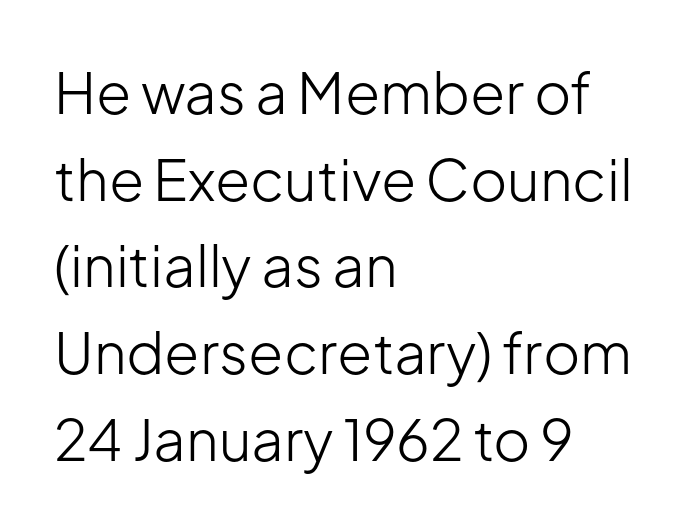
{"serif": "no", "italic": "no", "bold": "no", "weight": "light", "width": "normal", "stroke_contrast": "low", "x_height": "medium", "monospaced": "no", "underline": "no", "align": "left", "line_spacing": "normal", "line_spacing_ratio": 1.52, "letter_spacing": "normal", "letter_spacing_em": 0.0, "glyph_px": 57}
